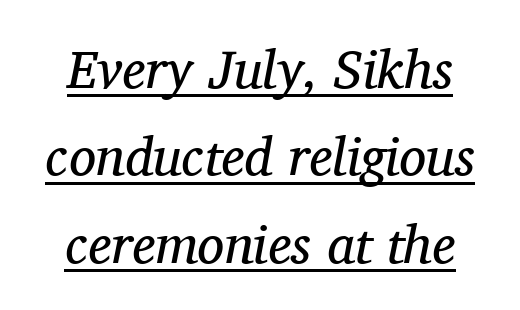
{"serif": "yes", "italic": "yes", "lean": "right", "slant_degrees": 11, "bold": "no", "weight": "regular", "width": "normal", "stroke_contrast": "medium", "x_height": "medium", "monospaced": "no", "underline": "yes", "align": "center", "line_spacing": "normal", "line_spacing_ratio": 1.62, "letter_spacing": "normal", "letter_spacing_em": 0.0, "glyph_px": 54}
